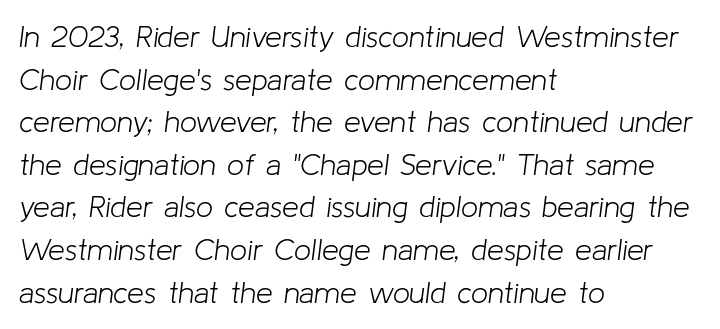
The image shows 30 px light type, italic (leaning right); set left-aligned, normal line spacing (1.42x), normal letter spacing, not underlined; low stroke contrast and a medium x-height.
